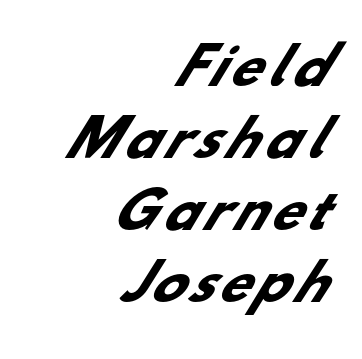
Q: Is the text bold? A: Yes.
Q: Is the typeface a serif or a sans-serif typeface? A: Sans-serif.
Q: Is the text underlined? A: No.
Q: How is the paragraph aligned? A: Right-aligned.
Q: Is the spacing between lines tight, normal or loose? A: Normal.
Q: Width (condensed, normal, or wide)? A: Normal.
Q: Stroke contrast? A: Low.
Q: x-height? A: Small.
Q: Monospaced? A: No.
